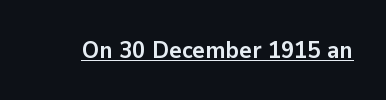
Q: Is the text bold? A: Yes.
Q: Is the text italic (slanted)? A: No, it is upright.
Q: Is the text underlined? A: Yes.
Q: Is the spacing between letters normal or unusually wide? A: Normal.
